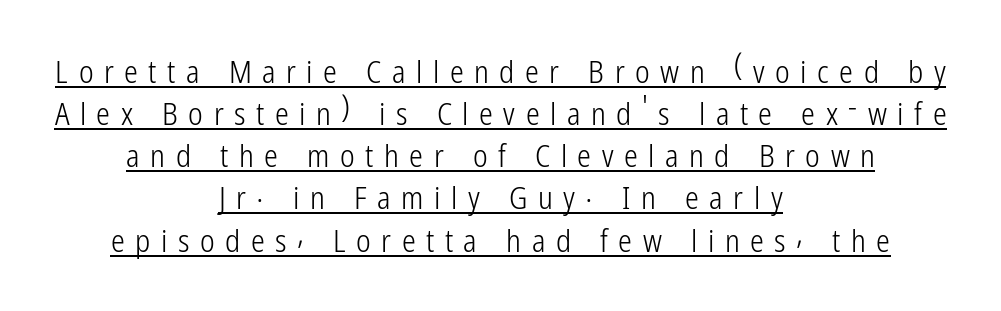
Caption: face not bold, strokes unweighted. Layout note: lines centered. Regarding leading, the lines here are spaced in the standard way. Every stem runs plumb, perpendicular to the baseline. The rendering inserts visible extra space after every character. The passage shown is underscored from start to finish.
